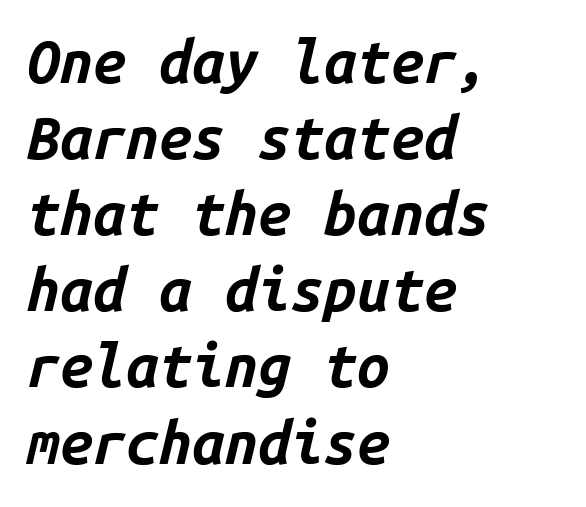
Q: Is the text bold? A: Yes.
Q: Is the text italic (slanted)? A: Yes, it leans right by about 14 degrees.
Q: Is the text underlined? A: No.
Q: How is the paragraph aligned? A: Left-aligned.
Q: Is the spacing between letters normal or unusually wide? A: Normal.
Q: Is the spacing between lines tight, normal or loose? A: Normal.
Q: Width (condensed, normal, or wide)? A: Normal.
Q: Stroke contrast? A: Low.
Q: x-height? A: Medium.
Q: Monospaced? A: Yes.
